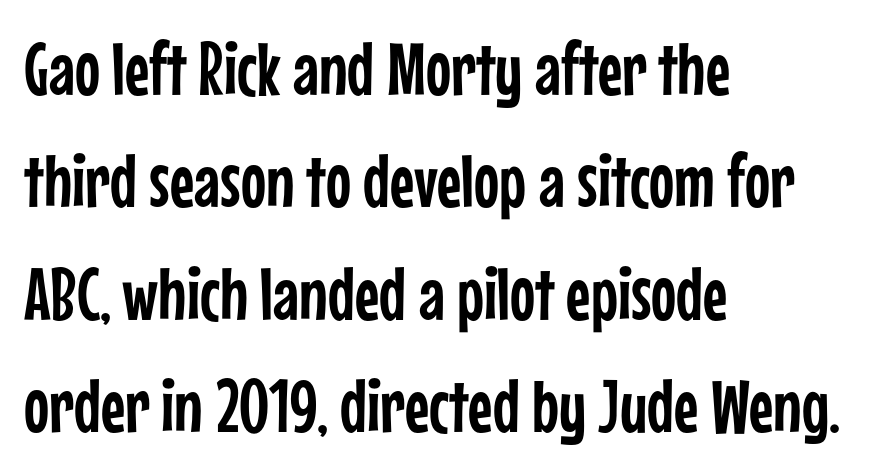
The image shows 75 px condensed sans-serif type, upright; set left-aligned, normal line spacing (1.5x), normal letter spacing, not underlined; low stroke contrast and a medium x-height.
